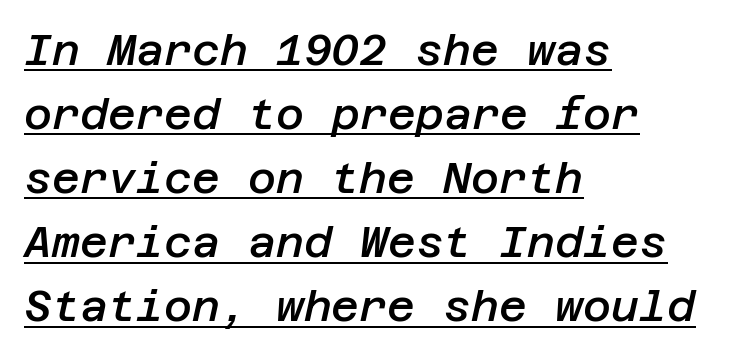
{"italic": "yes", "lean": "right", "slant_degrees": 12, "bold": "semi", "weight": "semibold", "width": "normal", "stroke_contrast": "low", "x_height": "large", "underline": "yes", "align": "left", "line_spacing": "normal", "line_spacing_ratio": 1.49, "letter_spacing": "normal", "letter_spacing_em": 0.0, "glyph_px": 43}
